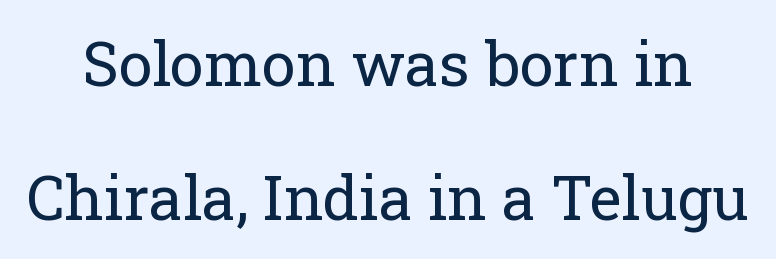
Words float on clear page, feet unadorned. Horizontal bands of white between lines are thick stripes. Honestly, the letter spacing is just normal — you wouldn't notice it. The axis of the letterforms is exactly vertical. What kind of face is this? One with serifs. This sample has the flowing, uneven cadence of proportional lettering.
